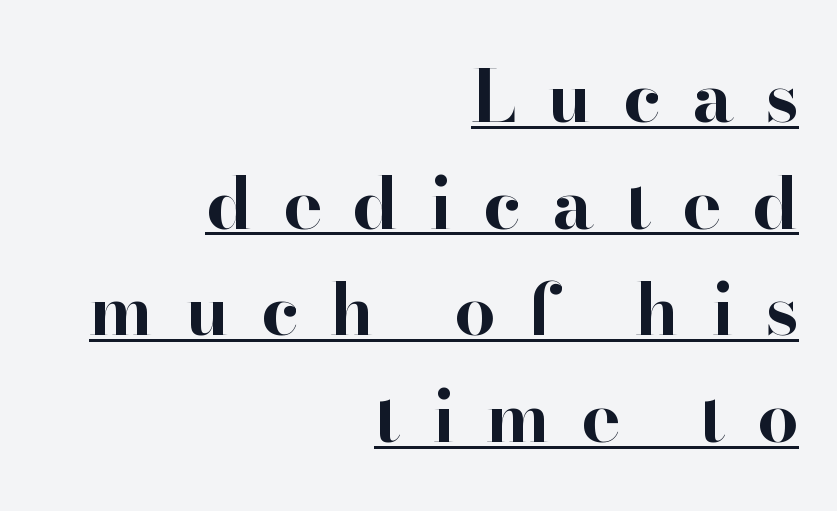
Q: Is the text bold? A: Yes.
Q: Is the text italic (slanted)? A: No, it is upright.
Q: Is the typeface a serif or a sans-serif typeface? A: Serif.
Q: Is the text underlined? A: Yes.
Q: How is the paragraph aligned? A: Right-aligned.
Q: Is the spacing between letters normal or unusually wide? A: Unusually wide.
Q: Is the spacing between lines tight, normal or loose? A: Normal.
Q: Width (condensed, normal, or wide)? A: Normal.
Q: Stroke contrast? A: High.
Q: x-height? A: Small.
Q: Monospaced? A: No.
